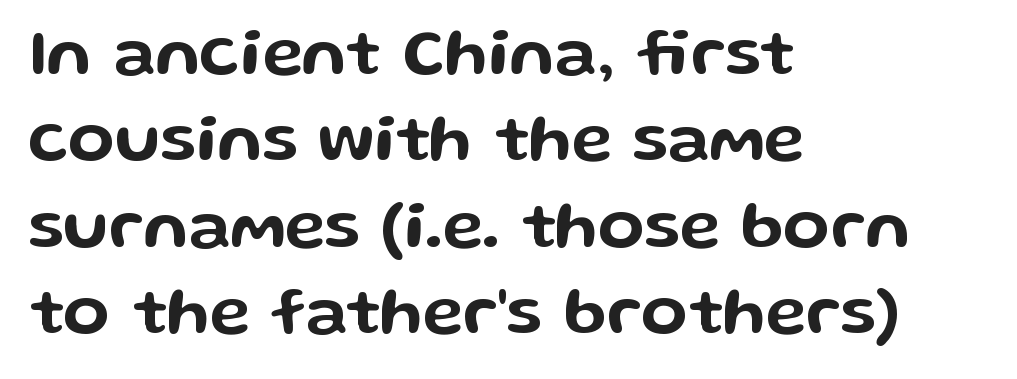
Think of a printed novel: that variable character pitch is what you see here. Descenders are the only things crossing below the line. Tracking value appears to be zero — textbook default spacing. In terms of leading, this rendering sits right in the middle. Typeset ragged right — the left edge is the straight one.
